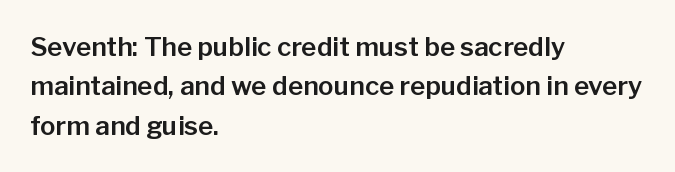
This rendering features lettering with no underline. Every row of glyphs begins at an identical x-position on the left. The leading is moderate, giving the passage an even texture. When letters stand straight like this, we call the style roman or upright.
